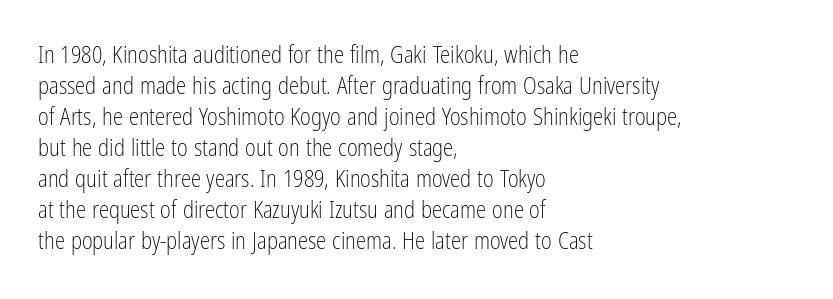
Posture: upright roman. The ragged edge is on the right, which tells us the setting is flush left. Reading down the column, the eye jumps a familiar distance to each next line. The specimen omits any rule beneath the text block's lines. The face looks like a standard text weight, possibly lighter.
